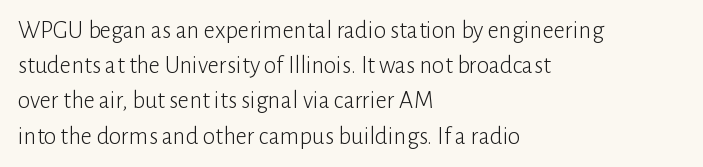
Q: Is the text bold? A: No.
Q: Is the text italic (slanted)? A: No, it is upright.
Q: Is the text underlined? A: No.
Q: How is the paragraph aligned? A: Left-aligned.
Q: Is the spacing between letters normal or unusually wide? A: Normal.
Q: Is the spacing between lines tight, normal or loose? A: Normal.
